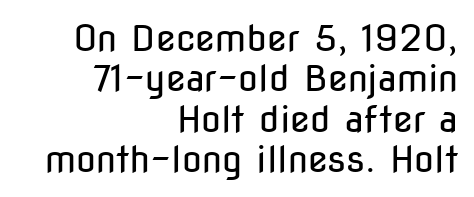
Compared with typical paragraphs, the rows here are closer together. Decoration check: the copy has no underline. The characters are drawn with everyday or finer stroke widths. The tracking reads as untouched default to a designer's eye. Does the copy run flush right? Yes — the right margin is perfectly even. Posture: straight, roman, zero tilt.
